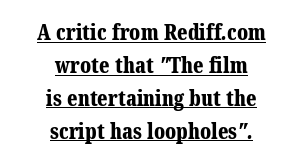
Q: Is the text bold? A: Yes.
Q: Is the text underlined? A: Yes.
Q: How is the paragraph aligned? A: Centered.
Q: Is the spacing between letters normal or unusually wide? A: Normal.
Q: Is the spacing between lines tight, normal or loose? A: Normal.
